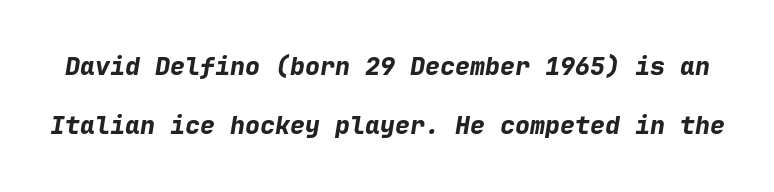
Q: Is the text bold? A: Yes.
Q: Is the text italic (slanted)? A: Yes, it leans right by about 9 degrees.
Q: Is the text underlined? A: No.
Q: Is the spacing between letters normal or unusually wide? A: Normal.
Q: Is the spacing between lines tight, normal or loose? A: Loose.
